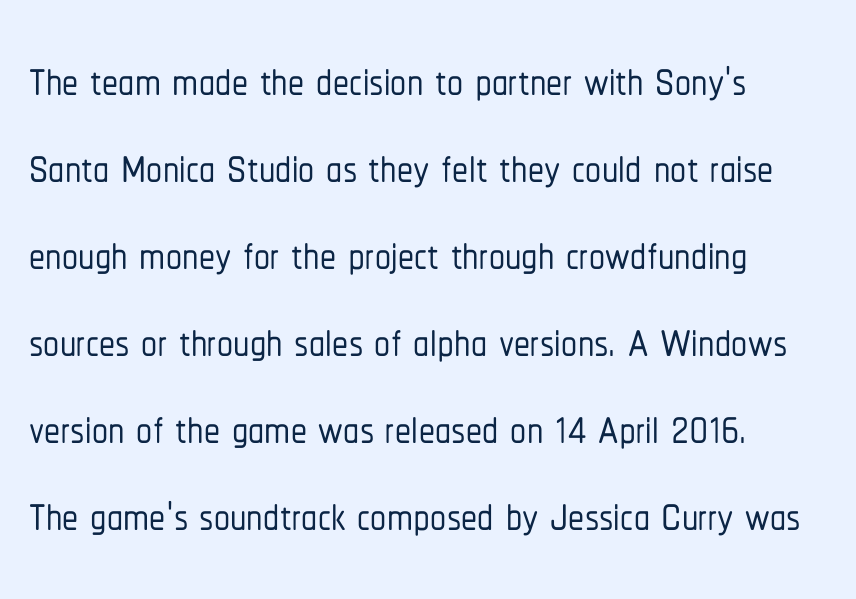
Q: Is the text italic (slanted)? A: No, it is upright.
Q: Is the typeface a serif or a sans-serif typeface? A: Sans-serif.
Q: Is the text underlined? A: No.
Q: How is the paragraph aligned? A: Left-aligned.
Q: Is the spacing between letters normal or unusually wide? A: Normal.
Q: Is the spacing between lines tight, normal or loose? A: Normal.
Q: Width (condensed, normal, or wide)? A: Condensed.
Q: Stroke contrast? A: Low.
Q: x-height? A: Medium.
Q: Monospaced? A: No.
